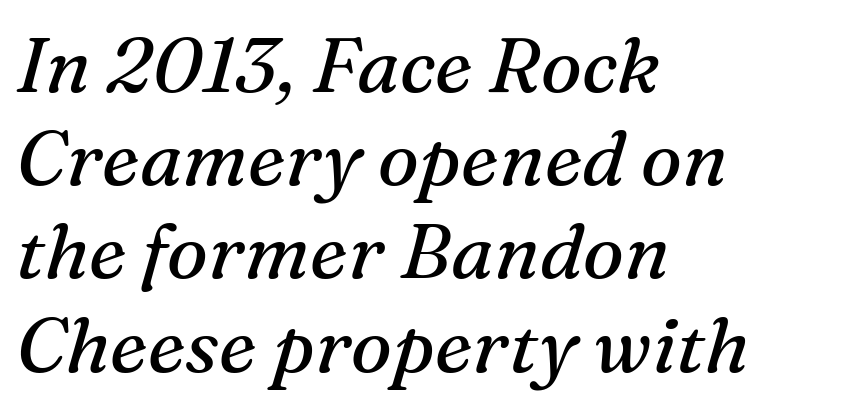
The image shows 77 px regular-weight serif type, italic (leaning right); set left-aligned, line spacing 1.21x, normal letter spacing, not underlined; medium stroke contrast and a medium x-height.
